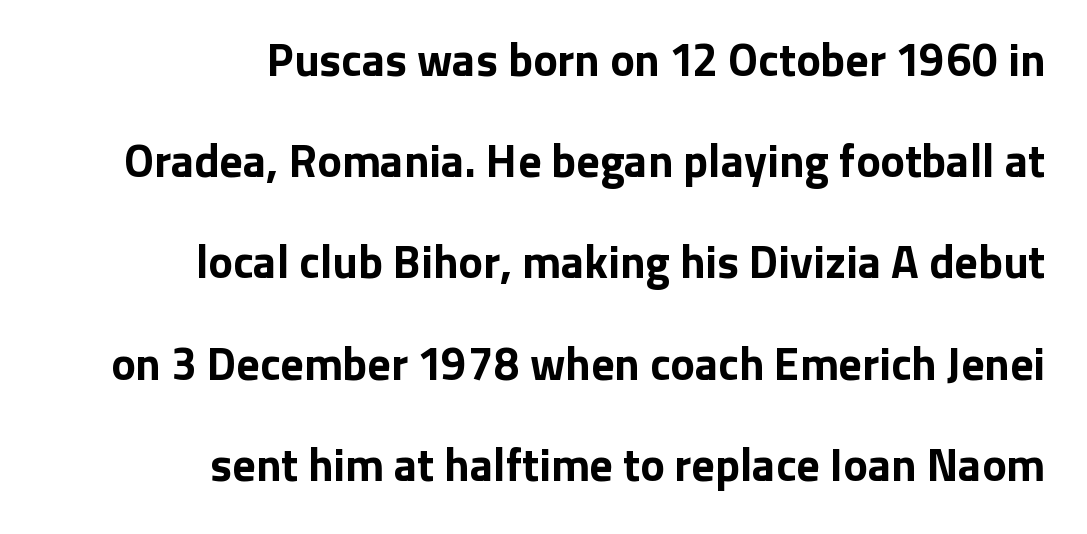
The image shows 46 px bold sans-serif type, upright; set right-aligned, loose line spacing (2.2x), normal letter spacing, not underlined; low stroke contrast and a medium x-height.
